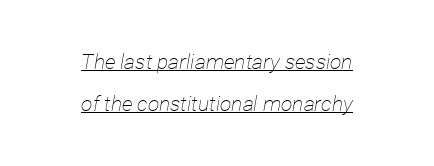
The image shows 21 px text type, italic (leaning right); set centered, loose line spacing (1.99x), normal letter spacing, underlined.
